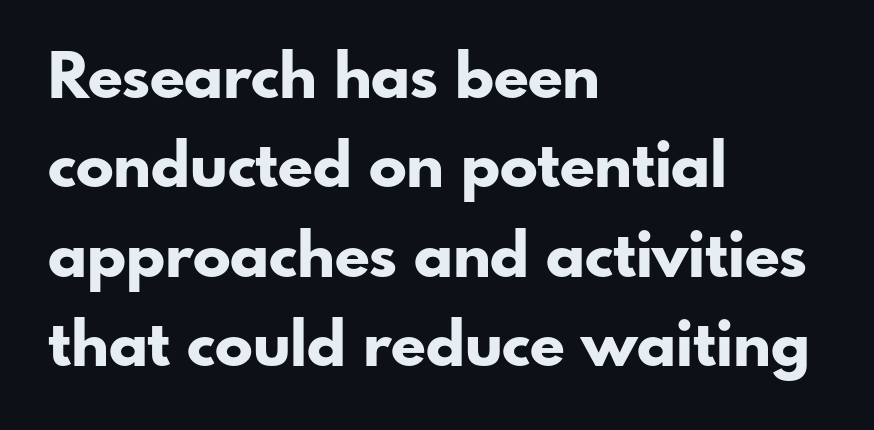
The image shows 63 px bold sans-serif type, upright; set left-aligned, normal line spacing (1.42x), normal letter spacing, not underlined; low stroke contrast and a small x-height.
